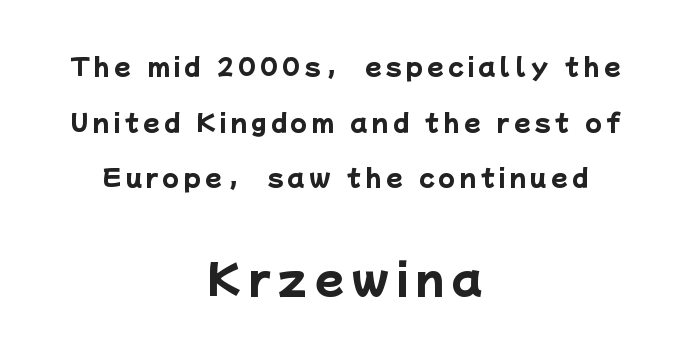
Q: Is the text bold? A: Yes.
Q: Is the typeface a serif or a sans-serif typeface? A: Sans-serif.
Q: Is the text underlined? A: No.
Q: How is the paragraph aligned? A: Centered.
Q: Is the spacing between lines tight, normal or loose? A: Loose.
Q: Which block of text is set in a larger size, the first (top) or the second (bottom)? A: The second (bottom) one.
Q: Width (condensed, normal, or wide)? A: Normal.
Q: Stroke contrast? A: Low.
Q: x-height? A: Medium.
Q: Monospaced? A: No.
